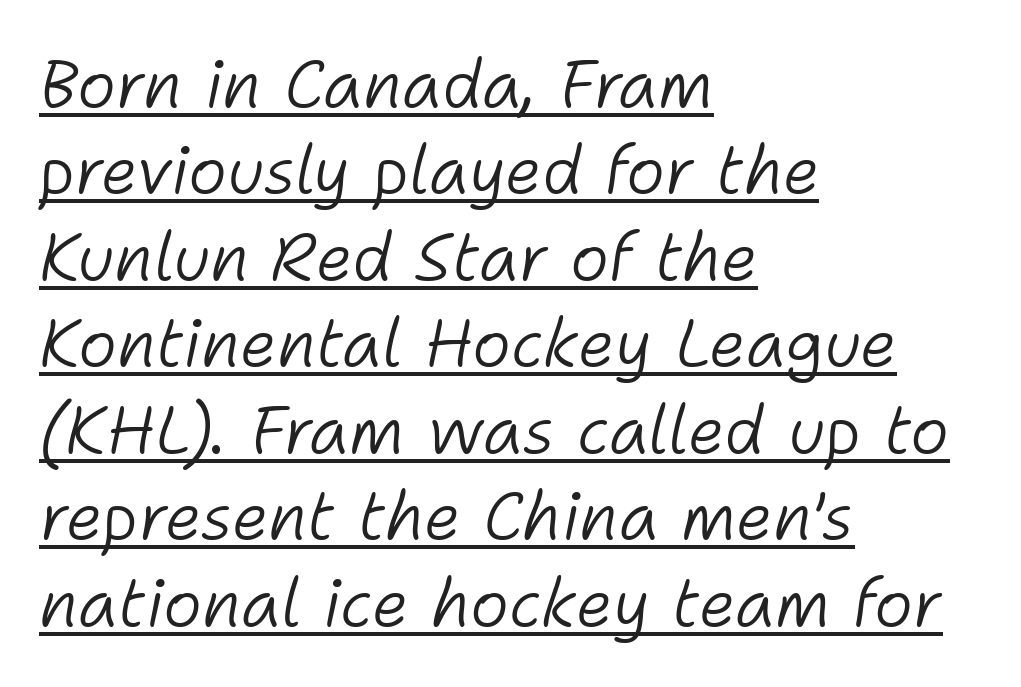
Q: Is the text bold? A: No.
Q: Is the text italic (slanted)? A: Yes, it leans right by about 11 degrees.
Q: Is the text underlined? A: Yes.
Q: How is the paragraph aligned? A: Left-aligned.
Q: Is the spacing between letters normal or unusually wide? A: Normal.
Q: Is the spacing between lines tight, normal or loose? A: Normal.
Q: Width (condensed, normal, or wide)? A: Normal.
Q: Stroke contrast? A: Low.
Q: x-height? A: Medium.
Q: Monospaced? A: No.
